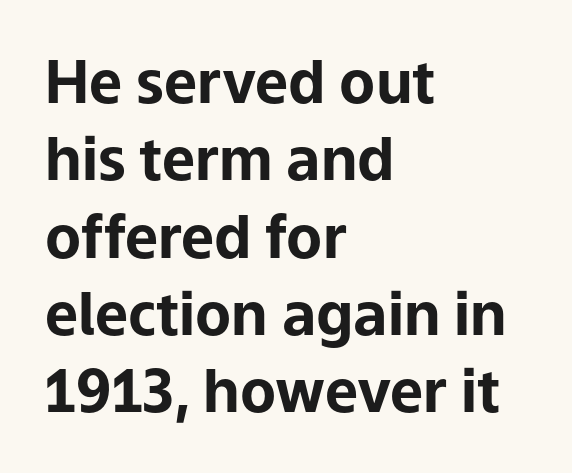
The image shows 59 px bold sans-serif type, upright; set left-aligned, normal line spacing (1.31x), normal letter spacing, not underlined; low stroke contrast and a medium x-height.
